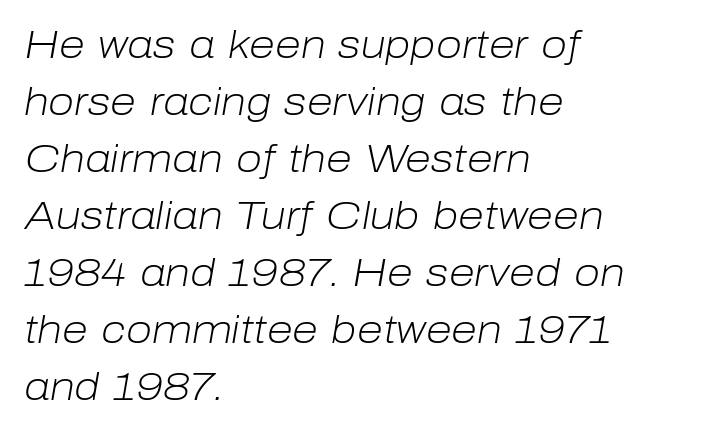
Q: Is the text bold? A: No.
Q: Is the text italic (slanted)? A: Yes, it leans right by about 10 degrees.
Q: Is the text underlined? A: No.
Q: How is the paragraph aligned? A: Left-aligned.
Q: Is the spacing between letters normal or unusually wide? A: Normal.
Q: Is the spacing between lines tight, normal or loose? A: Normal.
Q: Width (condensed, normal, or wide)? A: Normal.
Q: Stroke contrast? A: Low.
Q: x-height? A: Medium.
Q: Monospaced? A: No.
